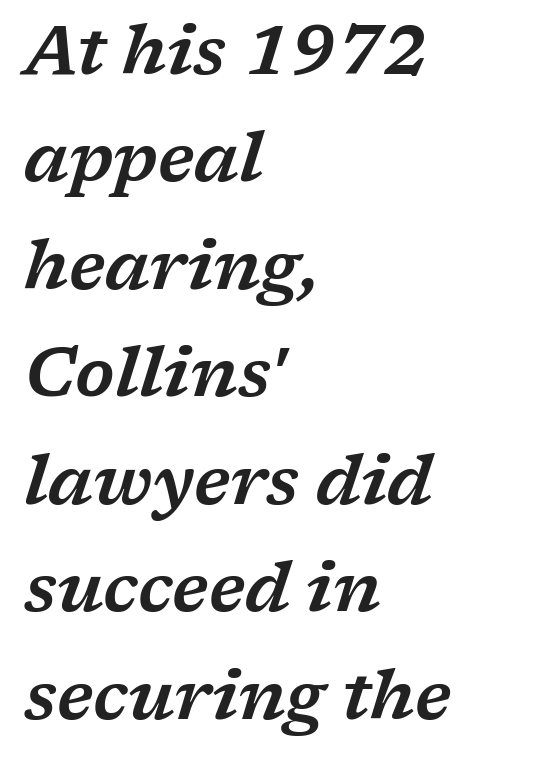
Quick note: underline off. Words appear dense and cohesive because spacing is normal. Yep, that's italic — everything's leaning. Horizontal alignment here is leftward, the default for most running prose.
